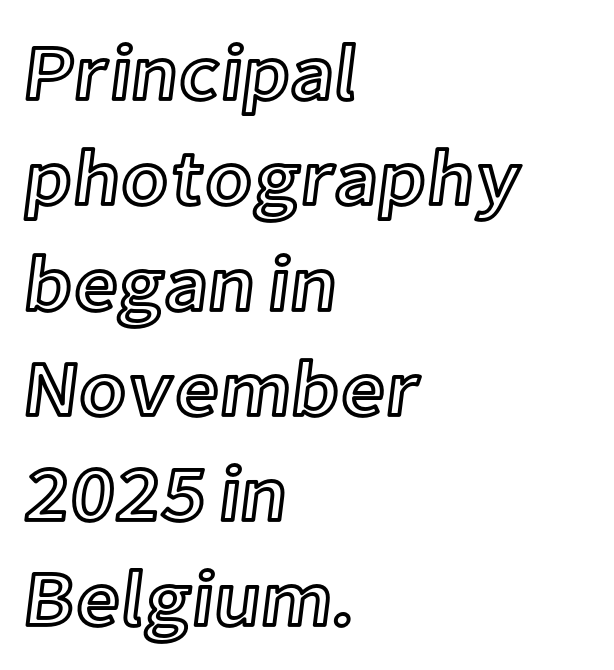
The ragged edge is on the right, which tells us the setting is flush left. In terms of leading, this rendering sits right in the middle. The face used here is proportionally spaced, like ordinary book or web type. This rendering features lettering with no underline. The horizontal fit of the characters is conventional and even.
